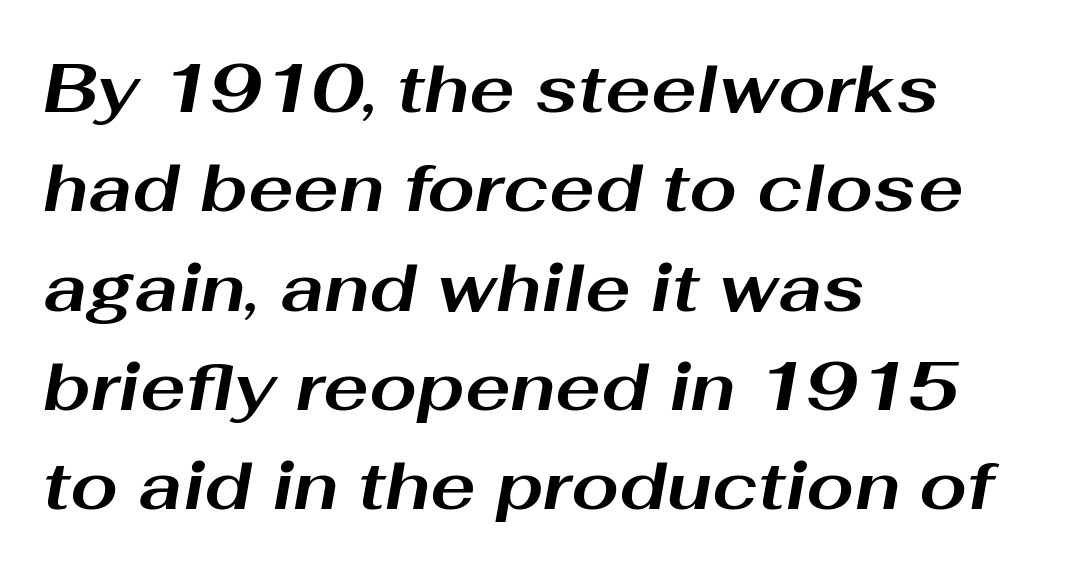
{"italic": "yes", "lean": "right", "slant_degrees": 10, "bold": "yes", "weight": "bold", "width": "wide", "stroke_contrast": "medium", "x_height": "medium", "monospaced": "no", "underline": "no", "align": "left", "line_spacing": "normal", "line_spacing_ratio": 1.46, "letter_spacing": "normal", "letter_spacing_em": 0.0, "glyph_px": 68}
